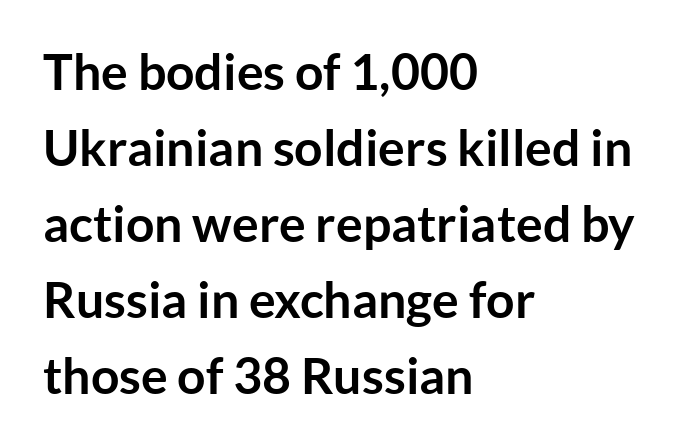
Q: Is the text bold? A: Yes.
Q: Is the text italic (slanted)? A: No, it is upright.
Q: Is the typeface a serif or a sans-serif typeface? A: Sans-serif.
Q: Is the text underlined? A: No.
Q: How is the paragraph aligned? A: Left-aligned.
Q: Is the spacing between letters normal or unusually wide? A: Normal.
Q: Is the spacing between lines tight, normal or loose? A: Normal.
Q: Width (condensed, normal, or wide)? A: Normal.
Q: Stroke contrast? A: Low.
Q: x-height? A: Medium.
Q: Monospaced? A: No.
